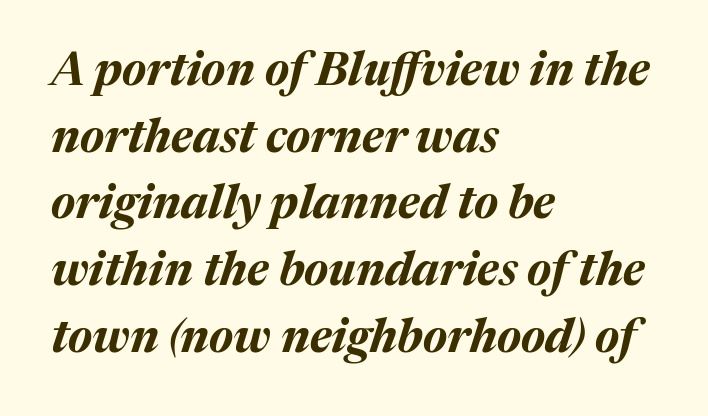
The axis of the letterforms is tilted away from vertical. Is this a fixed-width face? No — the glyphs have proportional, varying widths. The ragged edge is on the right, which tells us the setting is flush left. Underline: absent.
